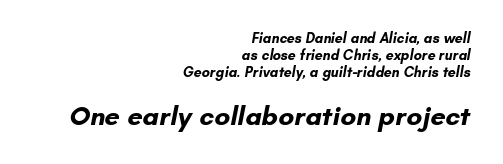
Q: Is the text bold? A: Yes.
Q: Is the text underlined? A: No.
Q: How is the paragraph aligned? A: Right-aligned.
Q: Is the spacing between letters normal or unusually wide? A: Normal.
Q: Which block of text is set in a larger size, the first (top) or the second (bottom)? A: The second (bottom) one.
